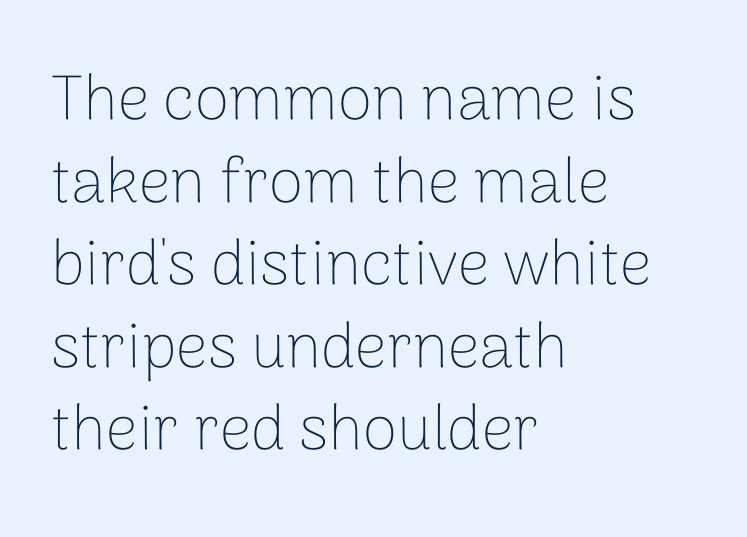
Q: Is the text bold? A: No.
Q: Is the text italic (slanted)? A: No, it is upright.
Q: Is the typeface a serif or a sans-serif typeface? A: Sans-serif.
Q: Is the text underlined? A: No.
Q: How is the paragraph aligned? A: Left-aligned.
Q: Is the spacing between letters normal or unusually wide? A: Normal.
Q: Is the spacing between lines tight, normal or loose? A: Normal.
Q: Width (condensed, normal, or wide)? A: Normal.
Q: Stroke contrast? A: Low.
Q: x-height? A: Medium.
Q: Monospaced? A: No.
